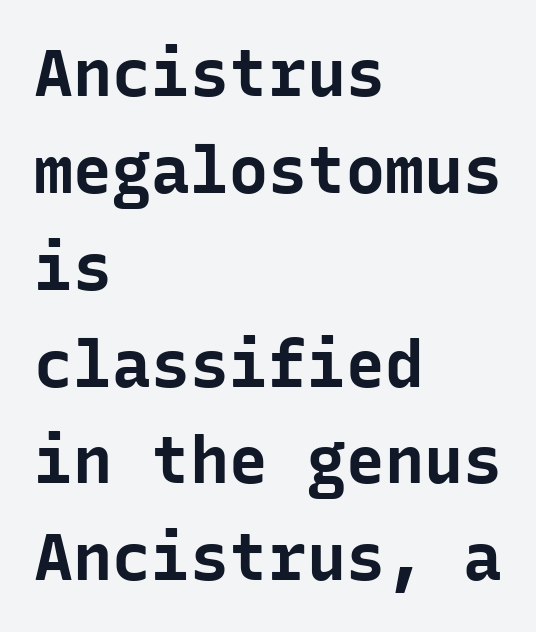
{"serif": "no", "italic": "no", "bold": "yes", "weight": "bold", "width": "normal", "stroke_contrast": "low", "x_height": "medium", "monospaced": "yes", "underline": "no", "align": "left", "line_spacing": "normal", "line_spacing_ratio": 1.49, "letter_spacing": "normal", "letter_spacing_em": 0.0, "glyph_px": 65}
